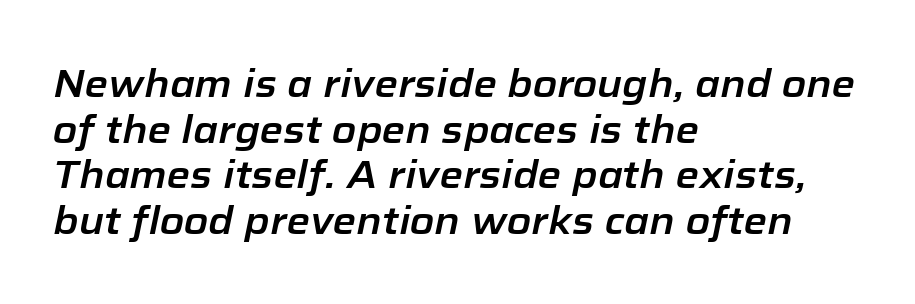
The image shows 38 px text type, italic (leaning right); set left-aligned, line spacing 1.2x, normal letter spacing, not underlined; low stroke contrast and a medium x-height.
